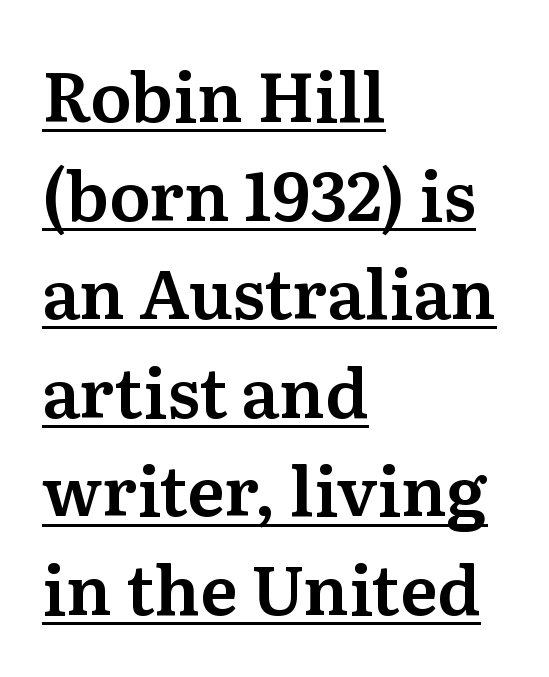
The image shows 68 px serif type, upright; set left-aligned, normal line spacing (1.45x), normal letter spacing, underlined; medium stroke contrast and a medium x-height.
